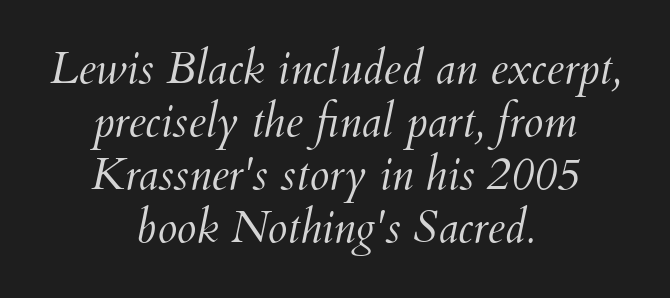
The zone under the glyphs is completely vacant. These lines are centered, leaving both edges ragged. Proportional: the letters do not fall into vertical columns. Think standard paragraph weight, or any step lighter than that.
